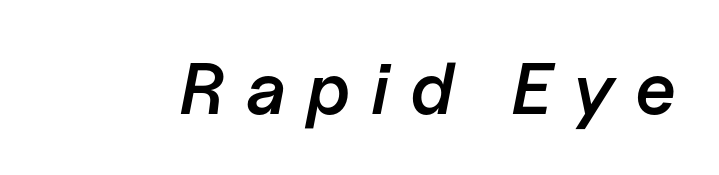
This sample uses expanded letter spacing, leaving extra air between glyphs. In terms of posture, this sample is oblique. Nobody drew a line under any word here. The face used here is proportionally spaced, like ordinary book or web type. The characters look somewhat weighty, a semibold short of true bold.
